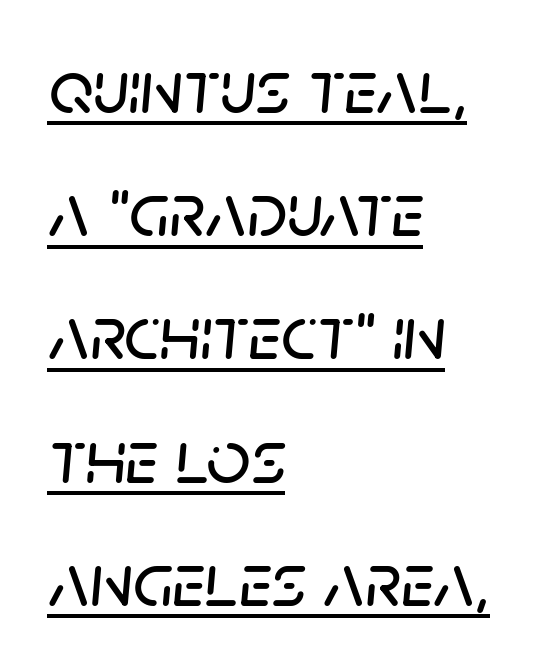
You could not count columns in this text — the font is proportionally spaced. The type is set solid horizontally, with unmodified tracking. Horizontally, the lines are justified to the leading edge only. Somebody hit Ctrl+U on this one — the words are underlined.
